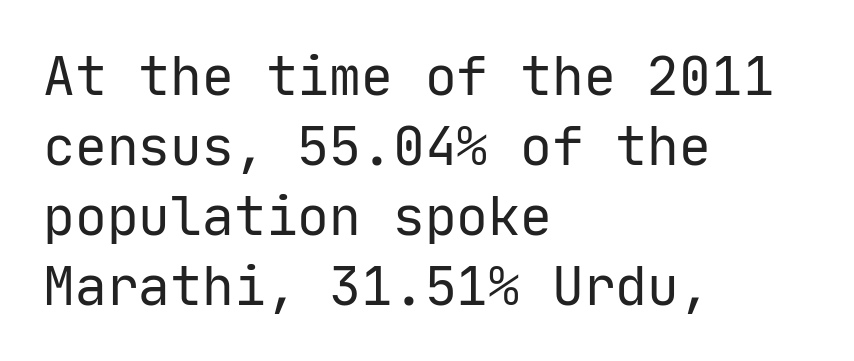
{"serif": "no", "italic": "no", "bold": "no", "weight": "regular", "width": "normal", "stroke_contrast": "low", "x_height": "medium", "monospaced": "yes", "underline": "no", "align": "left", "line_spacing": "normal", "line_spacing_ratio": 1.32, "letter_spacing": "normal", "letter_spacing_em": 0.0, "glyph_px": 53}
